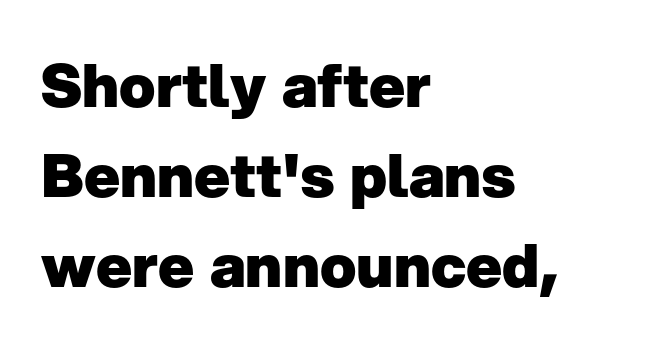
{"serif": "no", "italic": "no", "bold": "yes", "weight": "heavy", "width": "normal", "stroke_contrast": "low", "x_height": "medium", "monospaced": "no", "underline": "no", "align": "left", "line_spacing": "normal", "line_spacing_ratio": 1.5, "letter_spacing": "normal", "letter_spacing_em": 0.0, "glyph_px": 60}
